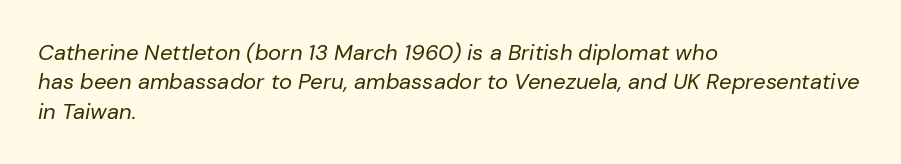
Heft: none added — not bold. The words here are not underlined. Is the block centered? No — it sits flush against the left margin. The whole block is typeset with a tilt. Caption: standard tracking, unaltered.
